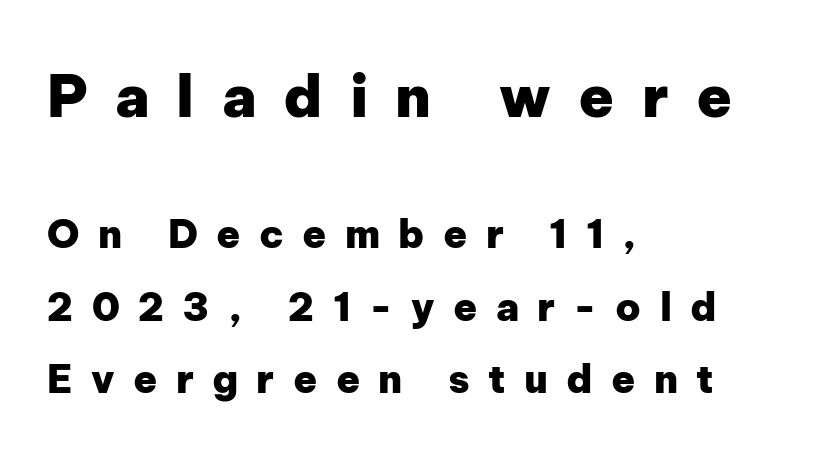
Q: Is the text bold? A: Yes.
Q: Is the text italic (slanted)? A: No, it is upright.
Q: Is the typeface a serif or a sans-serif typeface? A: Sans-serif.
Q: Is the text underlined? A: No.
Q: How is the paragraph aligned? A: Left-aligned.
Q: Is the spacing between letters normal or unusually wide? A: Unusually wide.
Q: Which block of text is set in a larger size, the first (top) or the second (bottom)? A: The first (top) one.
Q: Width (condensed, normal, or wide)? A: Normal.
Q: Stroke contrast? A: Low.
Q: x-height? A: Medium.
Q: Monospaced? A: No.
